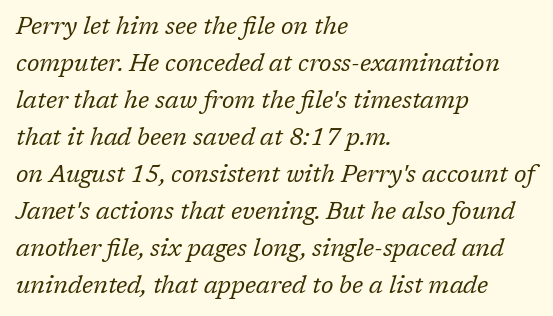
The image shows 24 px text type, italic (leaning right); set left-aligned, normal line spacing (1.54x), normal letter spacing, not underlined.
